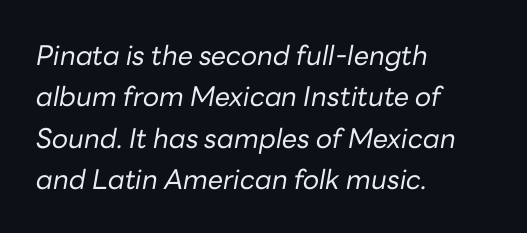
Q: Is the text bold? A: No.
Q: Is the text italic (slanted)? A: Yes, it leans right by about 10 degrees.
Q: Is the text underlined? A: No.
Q: How is the paragraph aligned? A: Left-aligned.
Q: Is the spacing between letters normal or unusually wide? A: Normal.
Q: Is the spacing between lines tight, normal or loose? A: Normal.
